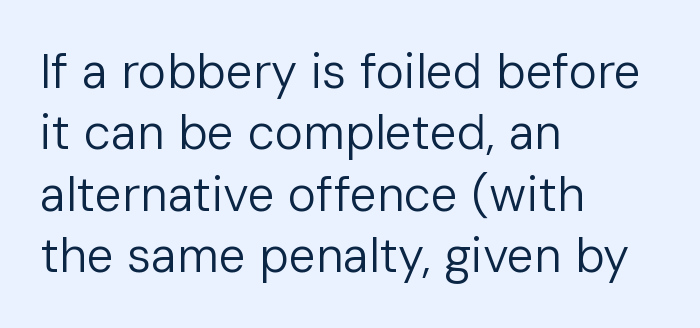
The image shows 48 px regular-weight sans-serif type, upright; set left-aligned, normal line spacing (1.28x), normal letter spacing, not underlined; low stroke contrast and a medium x-height.
